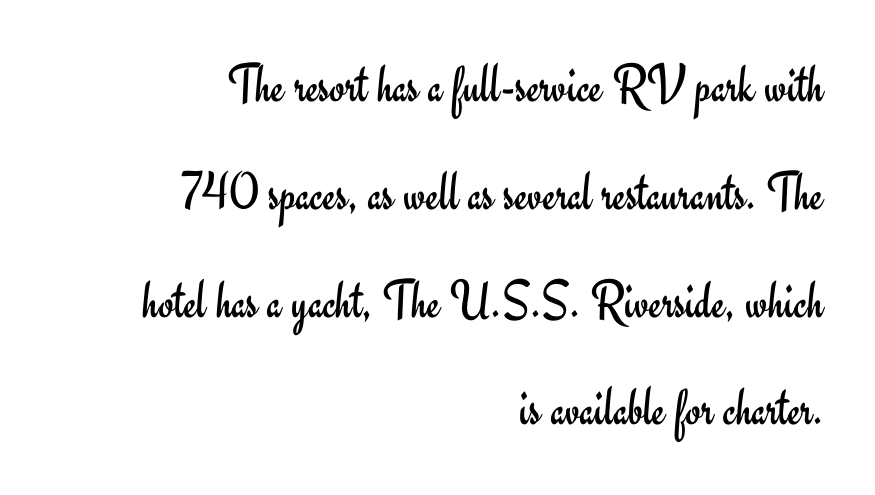
Students, observe: this is what heavily led, spacious text looks like. The cut favours lightness, reaching ordinary text weight at its darkest. Spacing verdict: proportional, widths tailored to each character. Examine the stroke ends and you'll find no serifs. Between one letter and the next there's only the usual sliver of space.
